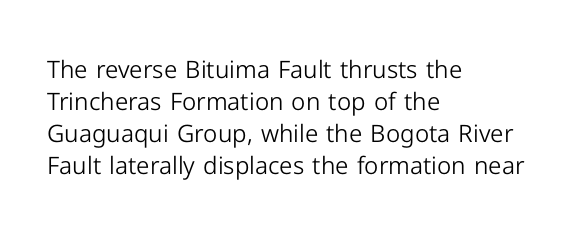
A bare baseline throughout the passage. Does the lettering tilt? It doesn't — this is upright. Leftover space on each line is placed entirely after the last word. Regarding leading, the lines here are spaced in the standard way. Inter-character spacing is left at the font's built-in metrics. Compared with a typical body face, this is equally light or lighter still.
